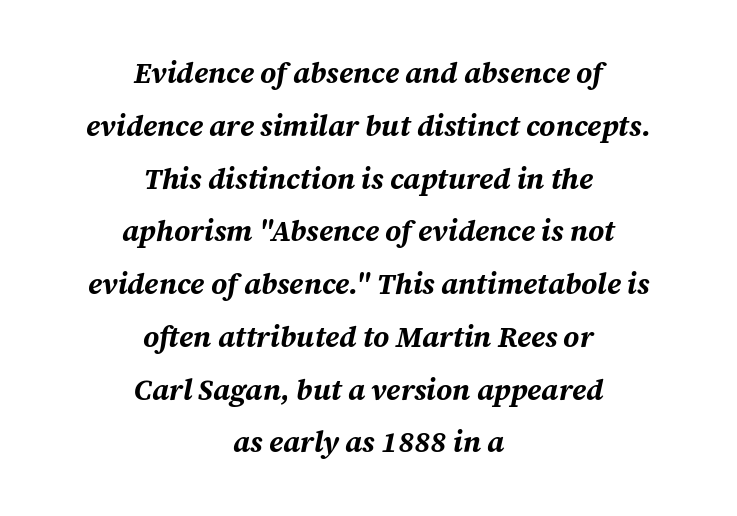
The image shows 29 px bold type, italic (leaning right); set centered, line spacing 1.82x, normal letter spacing, not underlined; medium stroke contrast and a medium x-height.
